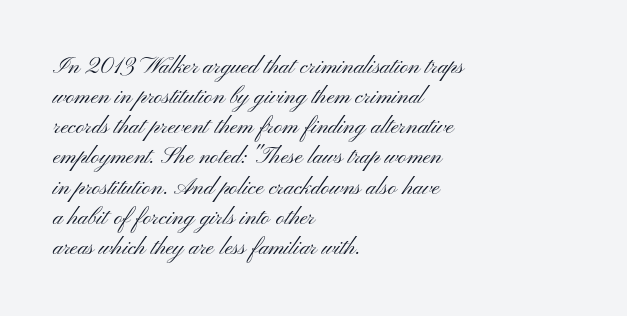
{"bold": "no", "underline": "no", "align": "left", "line_spacing": "normal", "line_spacing_ratio": 1.31, "letter_spacing": "normal", "letter_spacing_em": 0.0, "glyph_px": 23}
